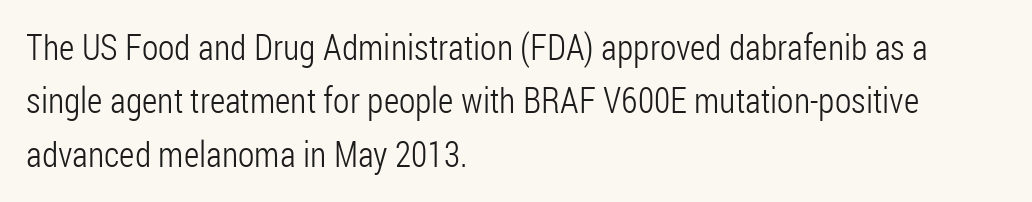
The image shows 36 px light, condensed sans-serif type, upright; set left-aligned, normal line spacing (1.48x), normal letter spacing, not underlined; low stroke contrast and a medium x-height.
